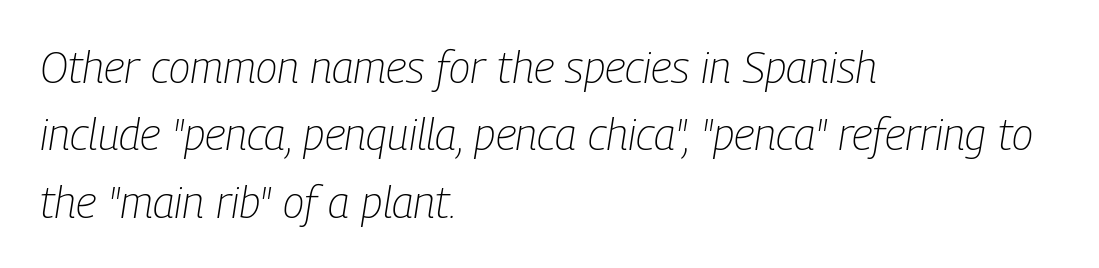
{"italic": "yes", "lean": "right", "slant_degrees": 9, "bold": "no", "weight": "light", "width": "condensed", "stroke_contrast": "low", "x_height": "medium", "monospaced": "no", "underline": "no", "align": "left", "line_spacing": "normal", "line_spacing_ratio": 1.53, "letter_spacing": "normal", "letter_spacing_em": 0.0, "glyph_px": 44}
